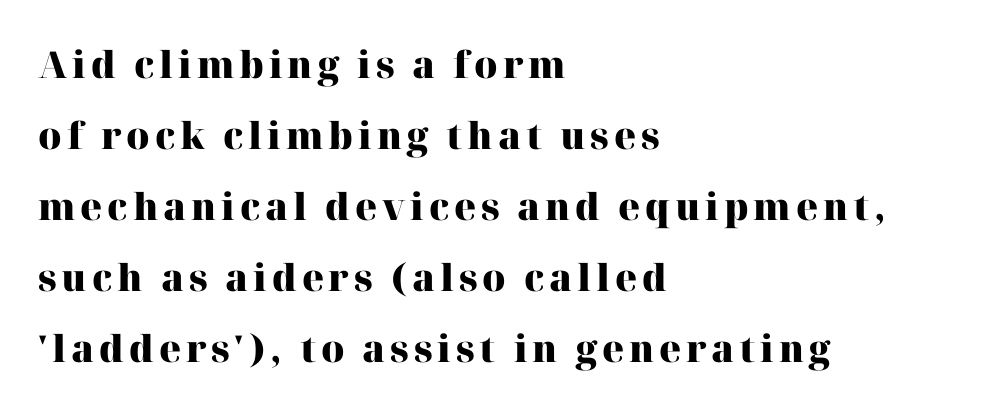
Notice how the passage keeps a crisp vertical edge on the left only. The sample has been set heavy, in full bold. Is there any slant? The stems are plumb. Is this a fixed-width face? No — the glyphs have proportional, varying widths. Look at the bottom of the vertical strokes: they flare into serifs here.
